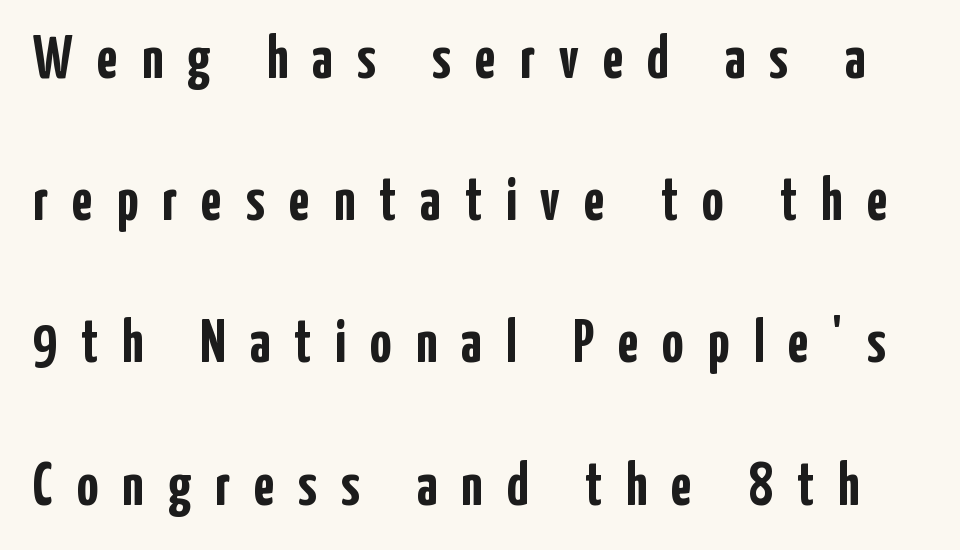
The image shows 60 px semibold, condensed sans-serif type, upright; set loose line spacing (2.37x), unusually wide letter spacing (+0.4 em), not underlined; low stroke contrast and a medium x-height.
